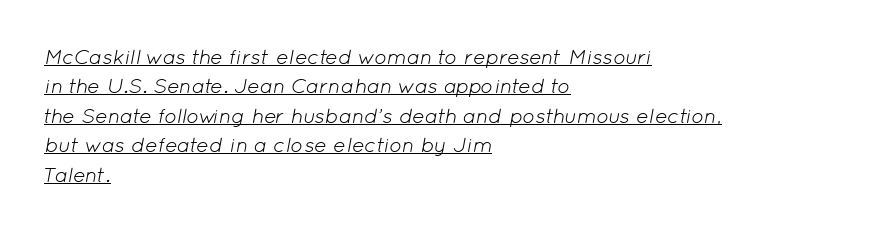
The specimen includes a rule beneath the text block's lines. If you measured baseline to baseline, you'd find a middling distance. Reading down the block, your eye returns to a fixed left position each line. This rendering leaves character spacing at its baseline value. A quiet, ordinary-to-light weight characterises the typeface.
